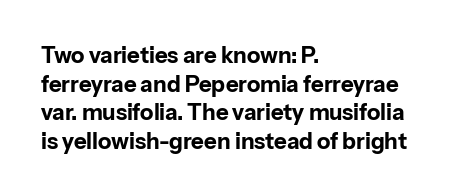
{"italic": "no", "bold": "yes", "underline": "no", "align": "left", "line_spacing": "normal", "line_spacing_ratio": 1.3, "letter_spacing": "normal", "letter_spacing_em": 0.0, "glyph_px": 22}
